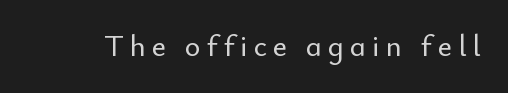
The image shows 30 px sans-serif type, upright; set unusually wide letter spacing (+0.2 em), not underlined; low stroke contrast and a small x-height.
